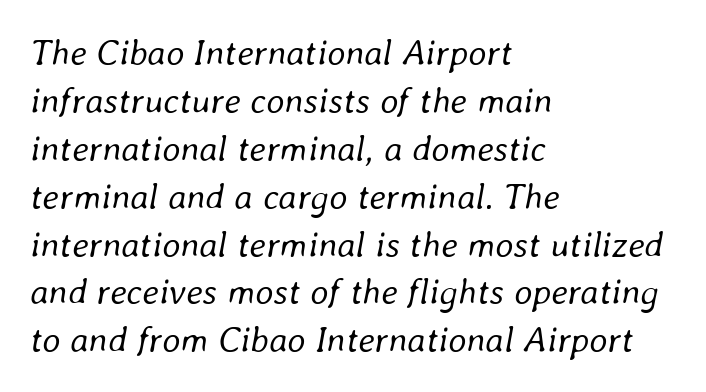
Q: Is the text bold? A: No.
Q: Is the text italic (slanted)? A: Yes, it leans right by about 8 degrees.
Q: Is the text underlined? A: No.
Q: How is the paragraph aligned? A: Left-aligned.
Q: Is the spacing between letters normal or unusually wide? A: Normal.
Q: Is the spacing between lines tight, normal or loose? A: Normal.
Q: Width (condensed, normal, or wide)? A: Normal.
Q: Stroke contrast? A: Low.
Q: x-height? A: Medium.
Q: Monospaced? A: No.
